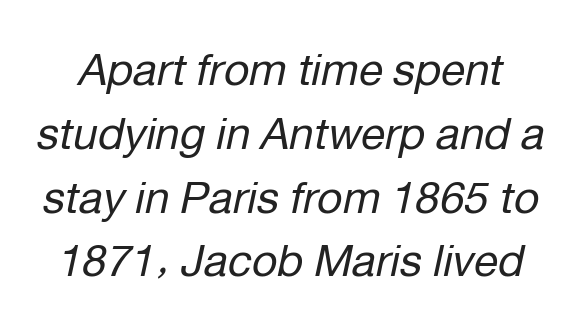
{"italic": "yes", "lean": "right", "slant_degrees": 12, "bold": "no", "weight": "regular", "width": "normal", "stroke_contrast": "low", "x_height": "medium", "monospaced": "no", "underline": "no", "line_spacing": "normal", "line_spacing_ratio": 1.45, "letter_spacing": "normal", "letter_spacing_em": 0.0, "glyph_px": 44}
